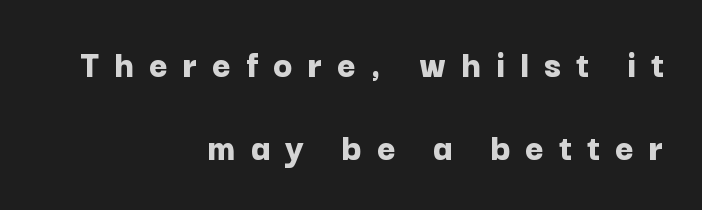
Q: Is the text bold? A: Yes.
Q: Is the text italic (slanted)? A: No, it is upright.
Q: Is the typeface a serif or a sans-serif typeface? A: Sans-serif.
Q: Is the text underlined? A: No.
Q: How is the paragraph aligned? A: Right-aligned.
Q: Is the spacing between letters normal or unusually wide? A: Unusually wide.
Q: Is the spacing between lines tight, normal or loose? A: Loose.
Q: Width (condensed, normal, or wide)? A: Normal.
Q: Stroke contrast? A: Low.
Q: x-height? A: Medium.
Q: Monospaced? A: No.
